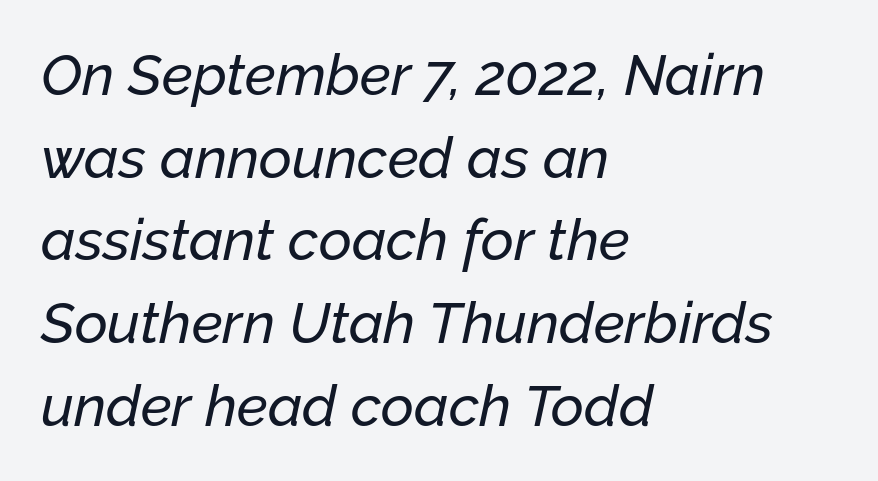
Q: Is the text italic (slanted)? A: Yes, it leans right by about 12 degrees.
Q: Is the text underlined? A: No.
Q: How is the paragraph aligned? A: Left-aligned.
Q: Is the spacing between letters normal or unusually wide? A: Normal.
Q: Is the spacing between lines tight, normal or loose? A: Normal.
Q: Width (condensed, normal, or wide)? A: Normal.
Q: Stroke contrast? A: Low.
Q: x-height? A: Medium.
Q: Monospaced? A: No.
